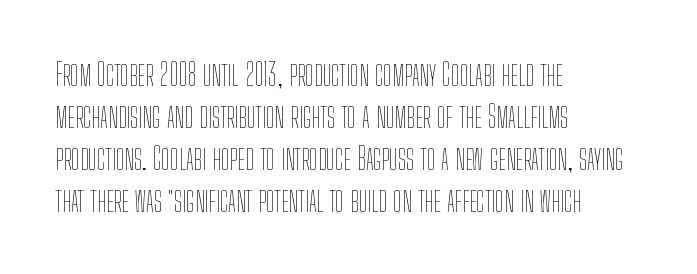
Line beginnings align vertically; line endings do not. Unlike italic type, these characters show no tilt at all. A clean baseline with only descenders dipping below it. The gaps between neighbouring characters are ordinary and unremarkable.
